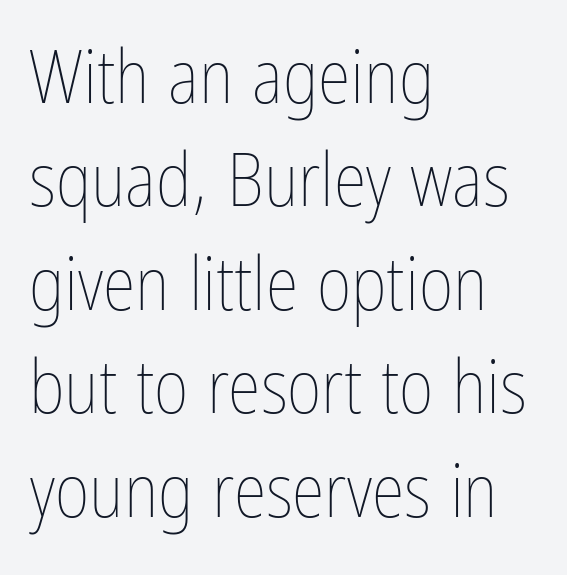
Q: Is the text bold? A: No.
Q: Is the text italic (slanted)? A: No, it is upright.
Q: Is the text underlined? A: No.
Q: How is the paragraph aligned? A: Left-aligned.
Q: Is the spacing between letters normal or unusually wide? A: Normal.
Q: Is the spacing between lines tight, normal or loose? A: Normal.
Q: Width (condensed, normal, or wide)? A: Condensed.
Q: Stroke contrast? A: Low.
Q: x-height? A: Medium.
Q: Monospaced? A: No.
